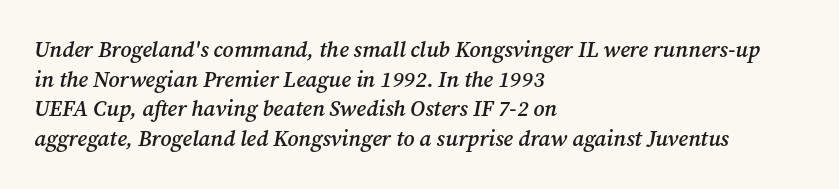
The image shows 22 px text type, italic (leaning right); set left-aligned, normal line spacing (1.35x), normal letter spacing, not underlined.
